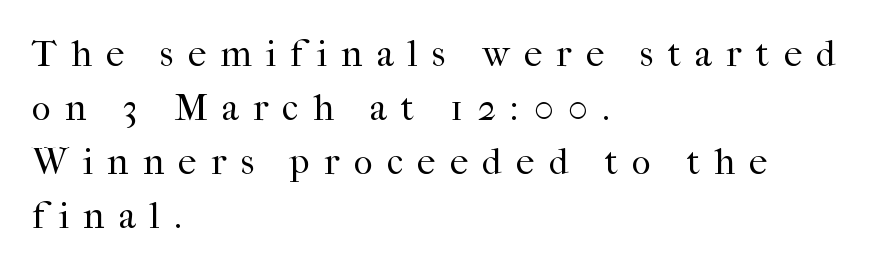
Q: Is the text bold? A: No.
Q: Is the text italic (slanted)? A: No, it is upright.
Q: Is the typeface a serif or a sans-serif typeface? A: Serif.
Q: Is the text underlined? A: No.
Q: How is the paragraph aligned? A: Left-aligned.
Q: Is the spacing between letters normal or unusually wide? A: Unusually wide.
Q: Is the spacing between lines tight, normal or loose? A: Normal.
Q: Width (condensed, normal, or wide)? A: Normal.
Q: Stroke contrast? A: High.
Q: x-height? A: Medium.
Q: Monospaced? A: No.
